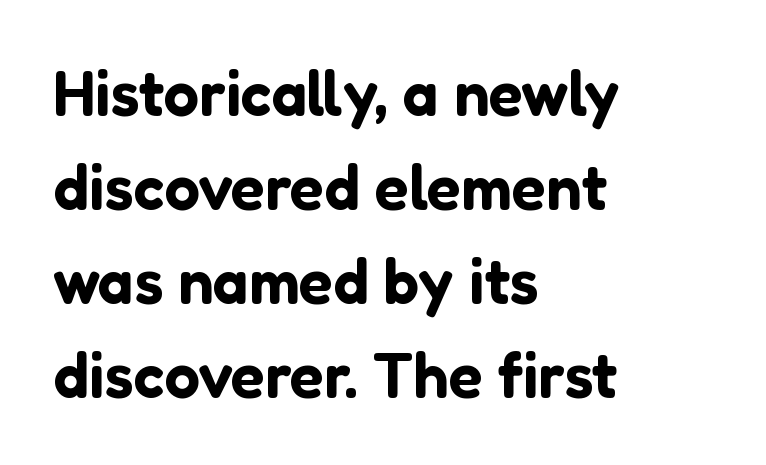
Horizontal alignment here is leftward, the default for most running prose. Examine the stroke ends and you'll find no serifs. Has an underline been added? It has not. The rendering uses natural spacing where letterforms have individual widths. Words appear dense and cohesive because spacing is normal. These lines sit exactly where default settings would place them.
